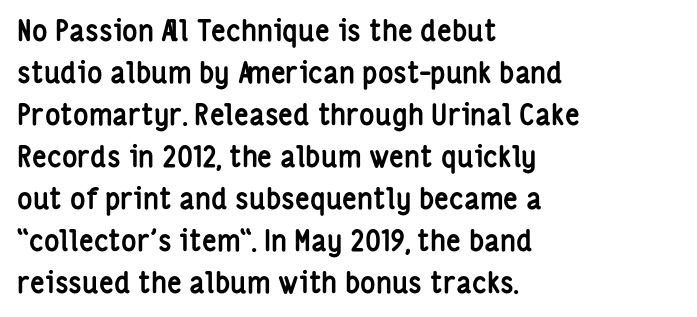
{"serif": "no", "italic": "no", "bold": "yes", "weight": "semibold", "width": "condensed", "stroke_contrast": "low", "x_height": "medium", "monospaced": "no", "underline": "no", "align": "left", "line_spacing": "normal", "line_spacing_ratio": 1.45, "letter_spacing": "normal", "letter_spacing_em": 0.0, "glyph_px": 29}
